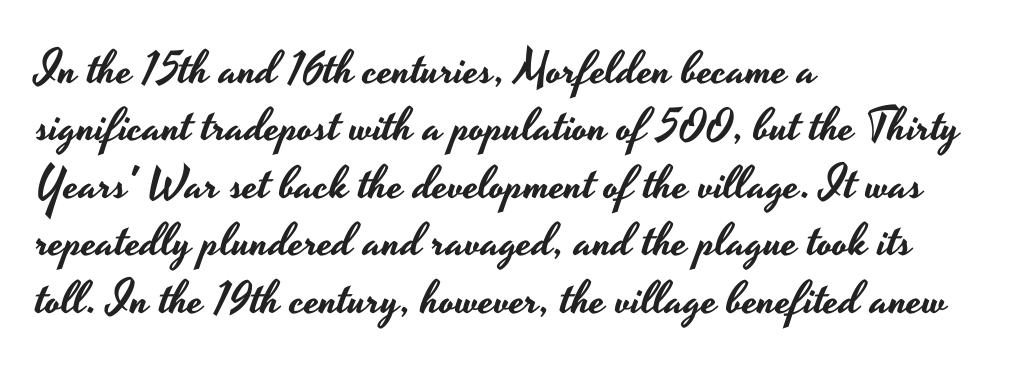
{"serif": "no", "width": "wide", "stroke_contrast": "low", "x_height": "small", "monospaced": "no", "underline": "no", "align": "left", "line_spacing": "normal", "line_spacing_ratio": 1.25, "letter_spacing": "normal", "letter_spacing_em": 0.0, "glyph_px": 46}
